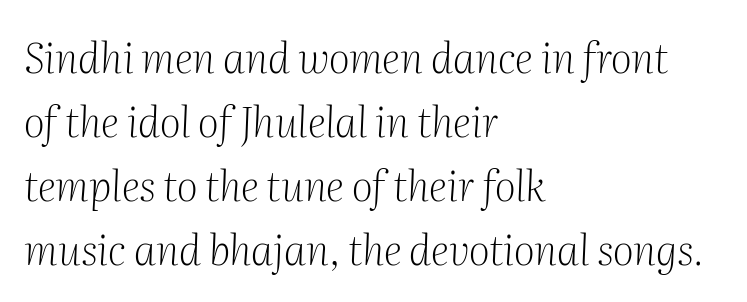
{"serif": "yes", "italic": "yes", "lean": "right", "slant_degrees": 2, "bold": "no", "weight": "light", "width": "normal", "stroke_contrast": "medium", "x_height": "medium", "monospaced": "no", "underline": "no", "align": "left", "line_spacing": "normal", "line_spacing_ratio": 1.56, "letter_spacing": "normal", "letter_spacing_em": 0.0, "glyph_px": 41}
